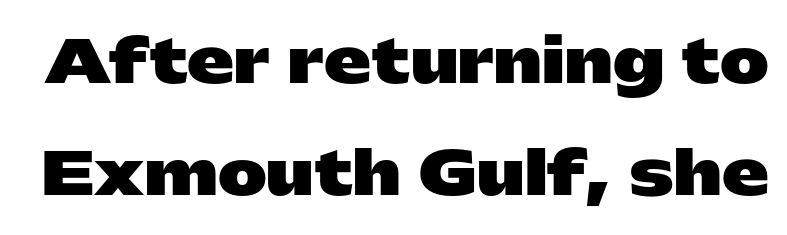
{"serif": "no", "italic": "no", "bold": "yes", "weight": "heavy", "width": "wide", "stroke_contrast": "low", "x_height": "medium", "monospaced": "no", "underline": "no", "line_spacing": "loose", "line_spacing_ratio": 1.9, "letter_spacing": "normal", "letter_spacing_em": 0.0, "glyph_px": 59}
